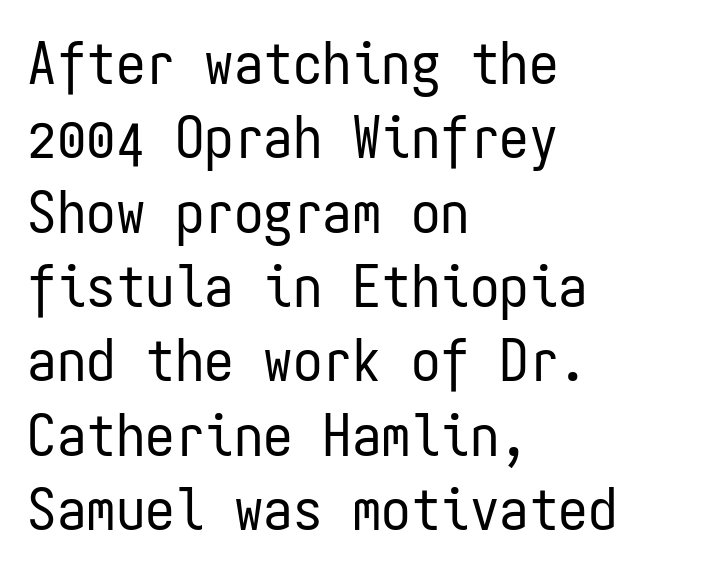
Q: Is the text bold? A: No.
Q: Is the text italic (slanted)? A: No, it is upright.
Q: Is the typeface a serif or a sans-serif typeface? A: Sans-serif.
Q: Is the text underlined? A: No.
Q: How is the paragraph aligned? A: Left-aligned.
Q: Is the spacing between letters normal or unusually wide? A: Normal.
Q: Is the spacing between lines tight, normal or loose? A: Normal.
Q: Width (condensed, normal, or wide)? A: Condensed.
Q: Stroke contrast? A: Low.
Q: x-height? A: Medium.
Q: Monospaced? A: Yes.
